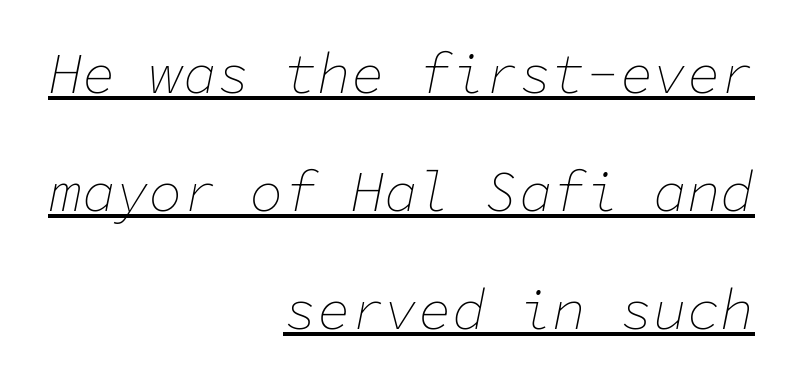
Q: Is the text bold? A: No.
Q: Is the text italic (slanted)? A: Yes, it leans right by about 11 degrees.
Q: Is the text underlined? A: Yes.
Q: How is the paragraph aligned? A: Right-aligned.
Q: Is the spacing between letters normal or unusually wide? A: Normal.
Q: Is the spacing between lines tight, normal or loose? A: Loose.
Q: Width (condensed, normal, or wide)? A: Normal.
Q: Stroke contrast? A: Low.
Q: x-height? A: Medium.
Q: Monospaced? A: Yes.
